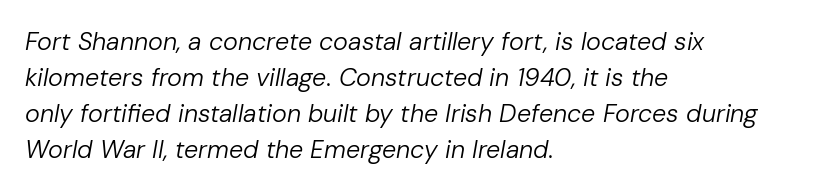
{"italic": "yes", "lean": "right", "slant_degrees": 10, "bold": "no", "underline": "no", "align": "left", "line_spacing": "normal", "line_spacing_ratio": 1.44, "letter_spacing": "normal", "letter_spacing_em": 0.0, "glyph_px": 25}
